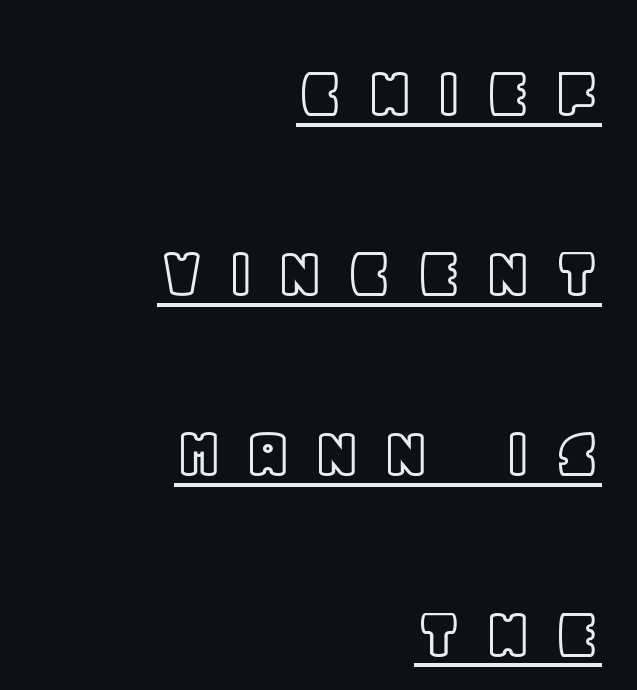
The image shows 77 px text type, upright; set right-aligned, loose line spacing (2.34x), unusually wide letter spacing (+0.28 em), underlined; a large x-height.
